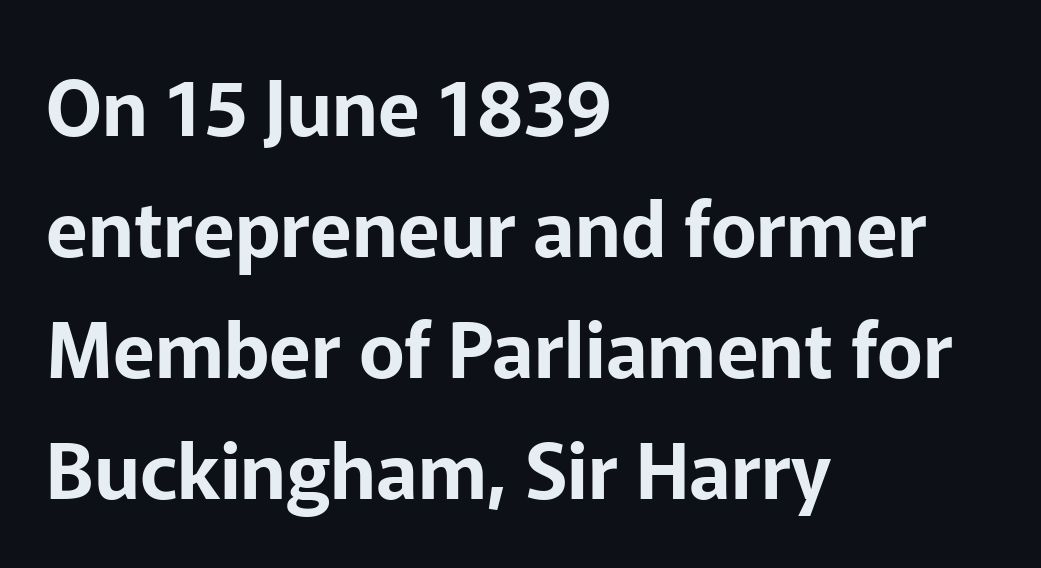
Think of a printed novel: that variable character pitch is what you see here. Glance below the letters and you will spot only blank space. Regarding serifs, this sample does without them. Notice how the passage keeps a crisp vertical edge on the left only. This block has exactly the height ordinary leading produces. When letters stand straight like this, we call the style roman or upright.
